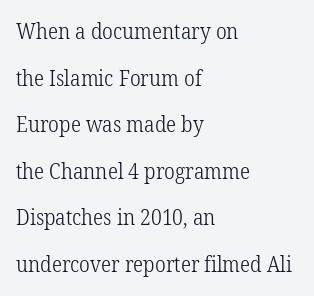
Q: Is the text bold? A: No.
Q: Is the text italic (slanted)? A: No, it is upright.
Q: Is the text underlined? A: No.
Q: How is the paragraph aligned? A: Left-aligned.
Q: Is the spacing between letters normal or unusually wide? A: Normal.
Q: Is the spacing between lines tight, normal or loose? A: Loose.
